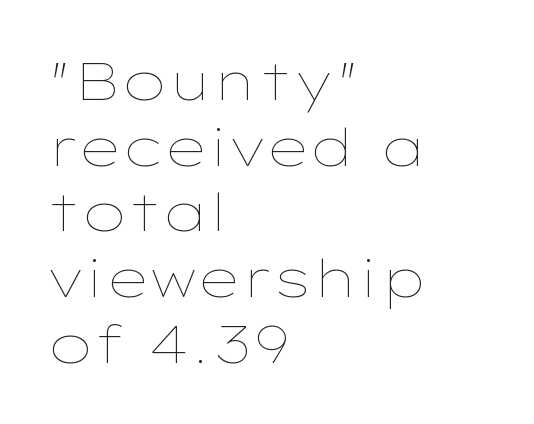
The rendering uses natural spacing where letterforms have individual widths. Line starts are locked; line ends wander. The typeface has the unassuming heft of standard copy or less. Letters rest on an invisible, unmarked baseline. In terms of posture, this sample is upright.
